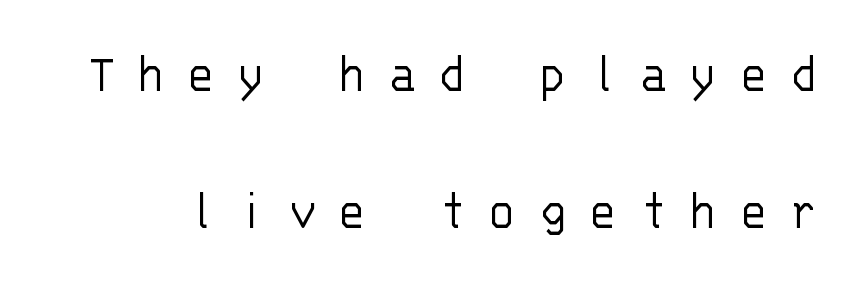
{"serif": "no", "italic": "no", "bold": "no", "weight": "light", "width": "normal", "stroke_contrast": "low", "x_height": "large", "monospaced": "yes", "underline": "no", "line_spacing": "loose", "line_spacing_ratio": 2.37, "letter_spacing": "wide", "letter_spacing_em": 0.38, "glyph_px": 58}
